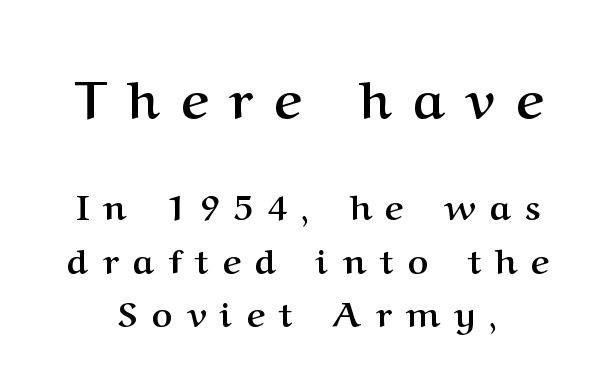
{"serif": "yes", "italic": "no", "bold": "yes", "weight": "semibold", "width": "normal", "stroke_contrast": "medium", "x_height": "medium", "monospaced": "no", "underline": "no", "line_spacing": "normal", "line_spacing_ratio": 1.54, "letter_spacing": "wide", "letter_spacing_em": 0.41, "larger_block": "first", "size_ratio": 1.49, "glyph_px": 52}
